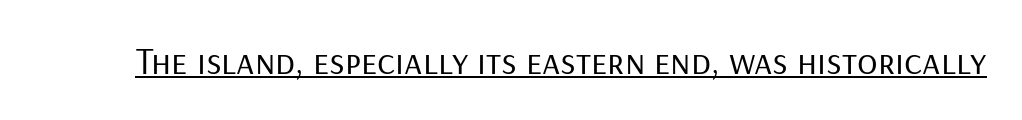
Check the space under the baseline: a stroke is drawn there. The face used here is proportionally spaced, like ordinary book or web type. The specimen reads as upright at a glance. The font is comparable to plain body text, perhaps lighter. The passage shown has conventional tracking throughout. Look at the bottom of the vertical strokes: they stop flat, with no serifs.
